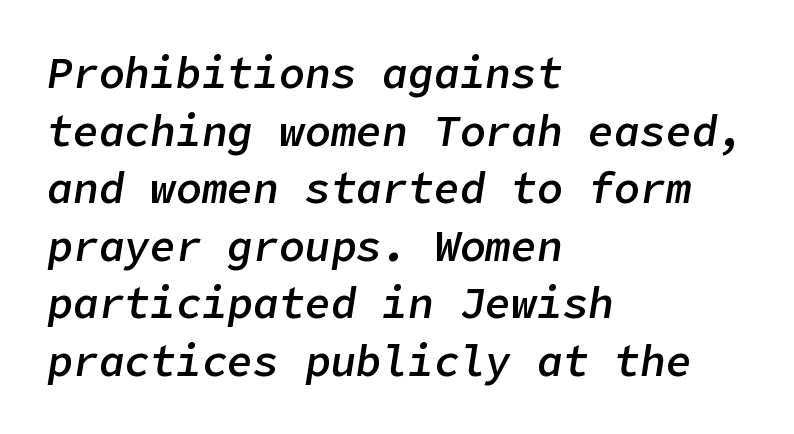
Visually the block forms a straight wall on the left and a jagged coastline on the right. The glyphs look as if they've been sheared to an angle. A bare baseline throughout the passage. Does extra space separate the letters? No, they use regular spacing.
